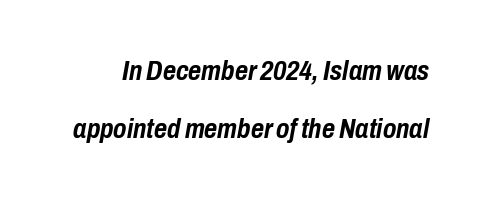
The rendering keeps characters at their native spacing. As a designer I'd log this as weight 700, bold. The specimen reads as italic at a glance. The designer dialed line spacing up above the default. Proportional: the letters do not fall into vertical columns. Just letters on the line, the space beneath them empty.
